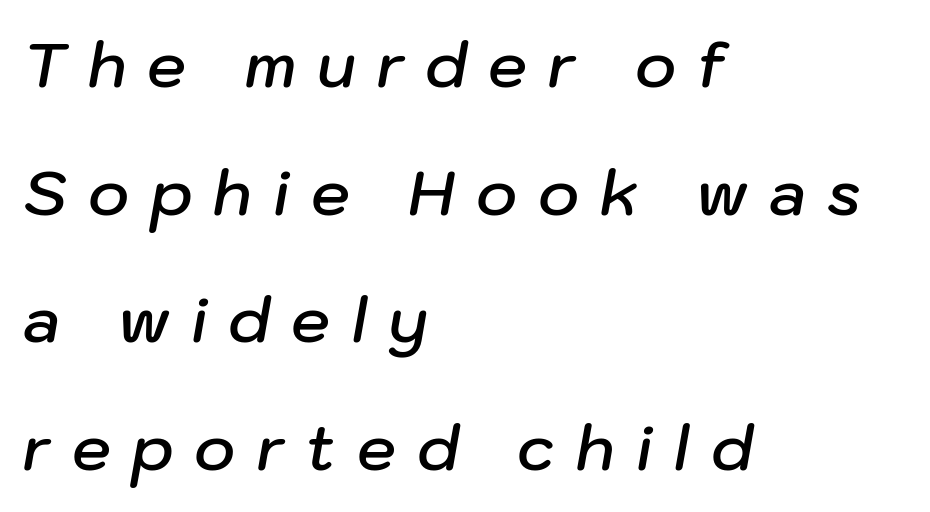
Q: Is the text bold? A: Semi-bold.
Q: Is the text italic (slanted)? A: Yes, it leans right by about 10 degrees.
Q: Is the text underlined? A: No.
Q: How is the paragraph aligned? A: Left-aligned.
Q: Is the spacing between letters normal or unusually wide? A: Unusually wide.
Q: Is the spacing between lines tight, normal or loose? A: Loose.
Q: Width (condensed, normal, or wide)? A: Normal.
Q: Stroke contrast? A: Low.
Q: x-height? A: Medium.
Q: Monospaced? A: No.
